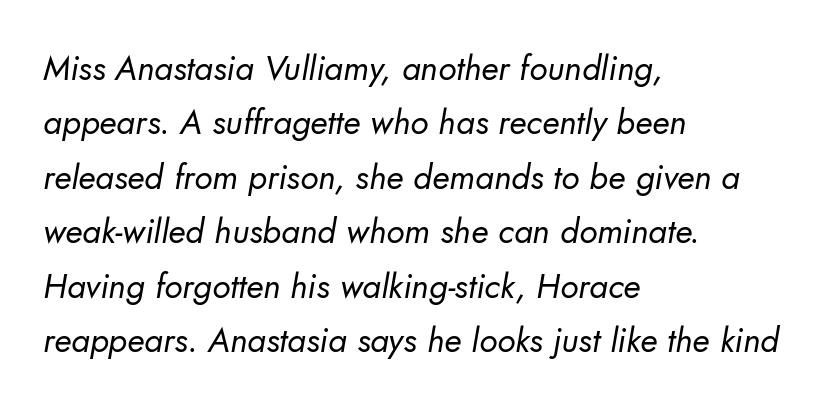
{"serif": "no", "bold": "no", "weight": "regular", "width": "normal", "stroke_contrast": "low", "x_height": "small", "monospaced": "no", "underline": "no", "align": "left", "line_spacing": "normal", "line_spacing_ratio": 1.6, "letter_spacing": "normal", "letter_spacing_em": 0.0, "glyph_px": 34}
